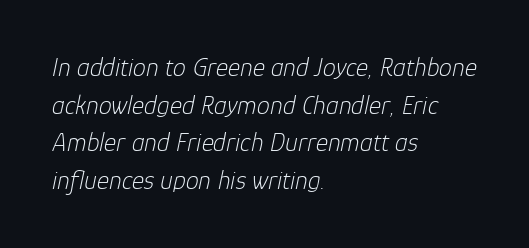
Q: Is the text bold? A: No.
Q: Is the text italic (slanted)? A: Yes, it leans right by about 12 degrees.
Q: Is the text underlined? A: No.
Q: How is the paragraph aligned? A: Left-aligned.
Q: Is the spacing between letters normal or unusually wide? A: Normal.
Q: Is the spacing between lines tight, normal or loose? A: Normal.
